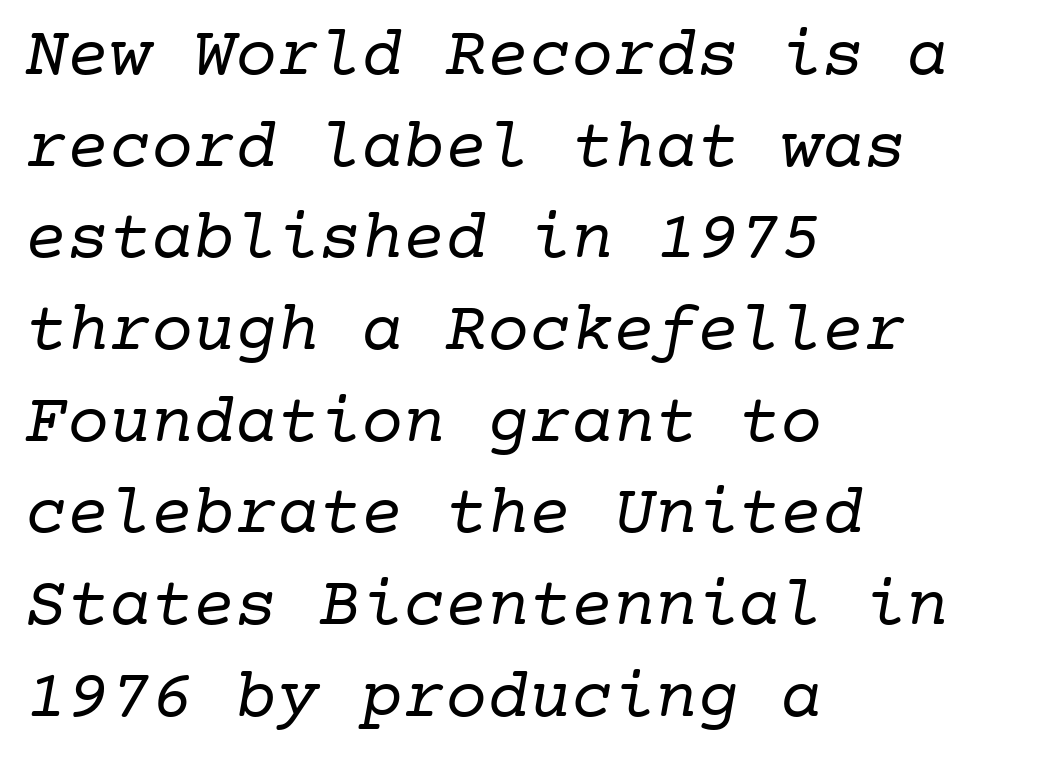
The zone under the glyphs is completely vacant. Each word holds together tightly as a unit, with standard inter-letter gaps. The compositor pushed each line to the left boundary. A normal amount of white space separates one row of letters from the next.
